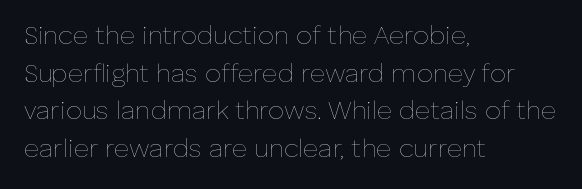
{"italic": "no", "bold": "no", "underline": "no", "align": "left", "line_spacing": "normal", "line_spacing_ratio": 1.45, "letter_spacing": "normal", "letter_spacing_em": 0.0, "glyph_px": 26}
